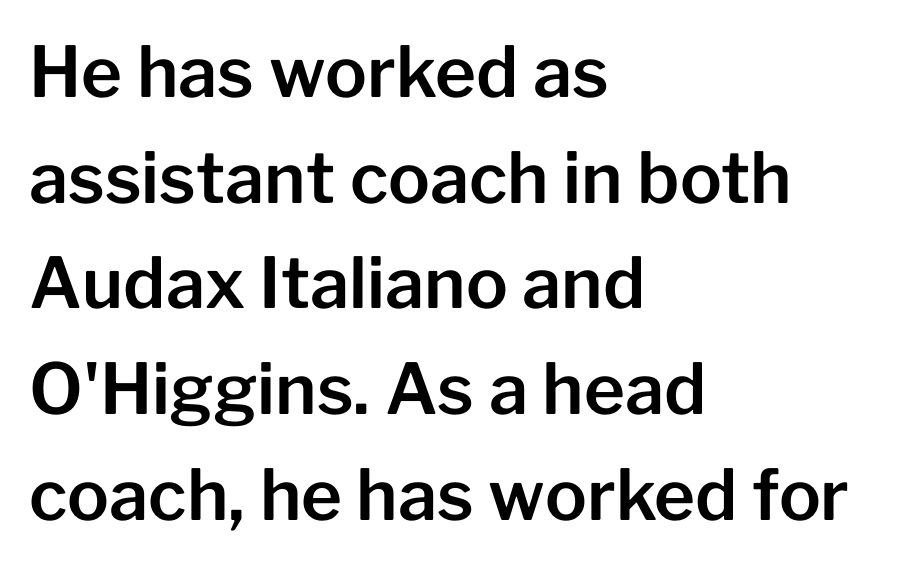
Do the letters lean? They stand straight. Proportional: the letters do not fall into vertical columns. One glance says typical: line gaps are just what's usual. Horizontal alignment here is leftward, the default for most running prose.
